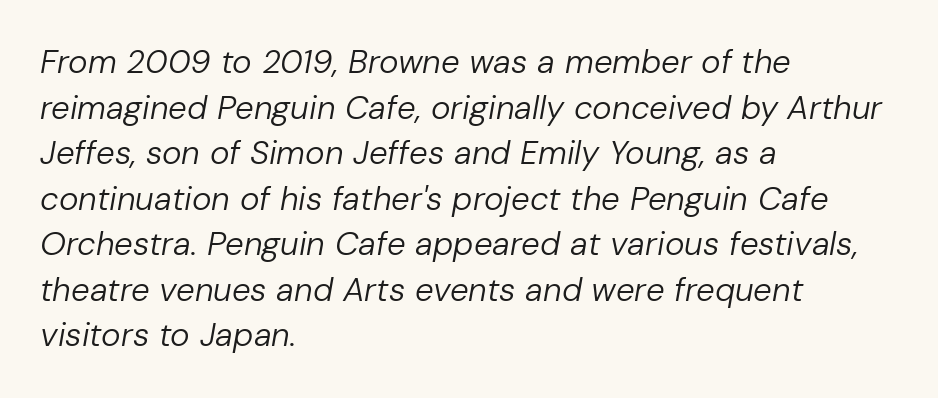
The image shows 33 px regular-weight type, italic (leaning right); set left-aligned, normal line spacing (1.38x), normal letter spacing, not underlined; low stroke contrast and a medium x-height.
